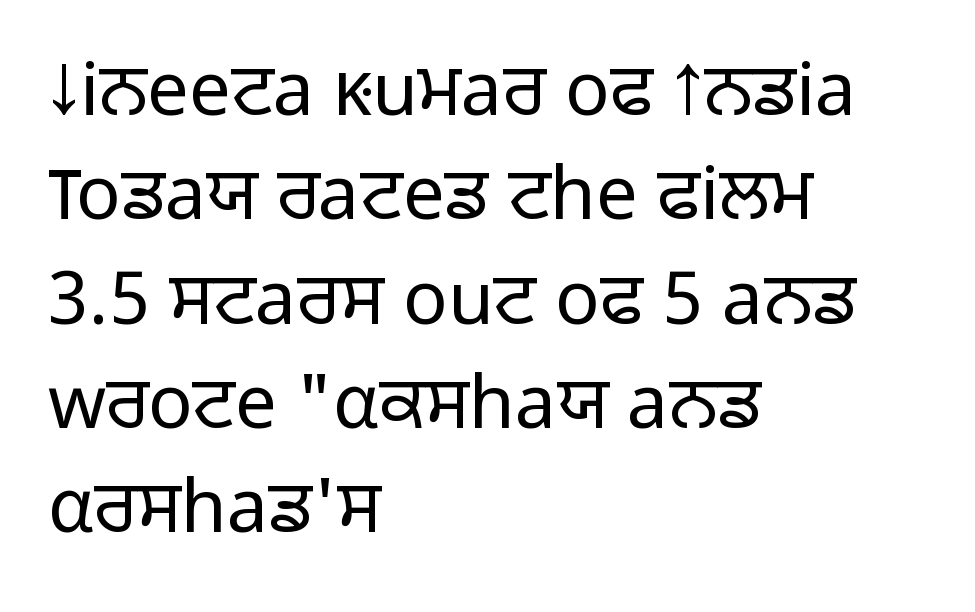
{"serif": "no", "italic": "no", "bold": "no", "weight": "light", "width": "normal", "stroke_contrast": "low", "x_height": "medium", "monospaced": "no", "underline": "no", "align": "left", "line_spacing": "normal", "line_spacing_ratio": 1.41, "letter_spacing": "normal", "letter_spacing_em": 0.0, "glyph_px": 74}
